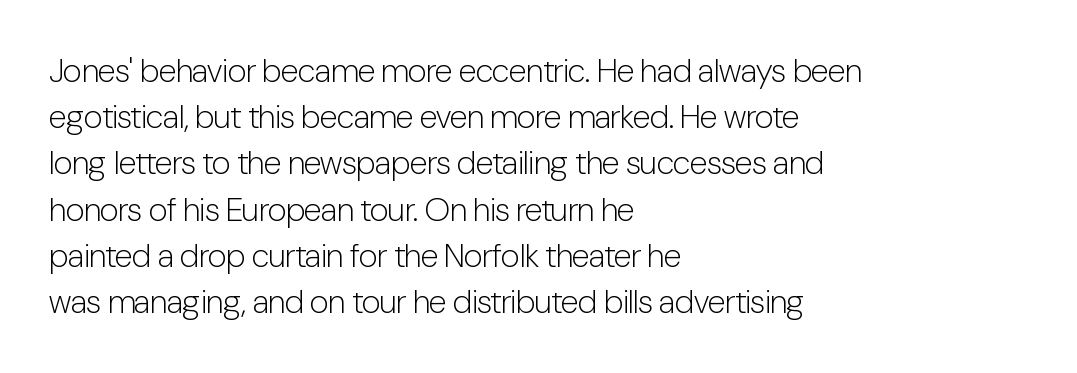
What kind of face is this? One without serifs — a sans. This reads as an unemphasized weight, regular at the heaviest. Each letter keeps its own natural width here, so spacing adapts to shape. A clean baseline with only descenders dipping below it.
